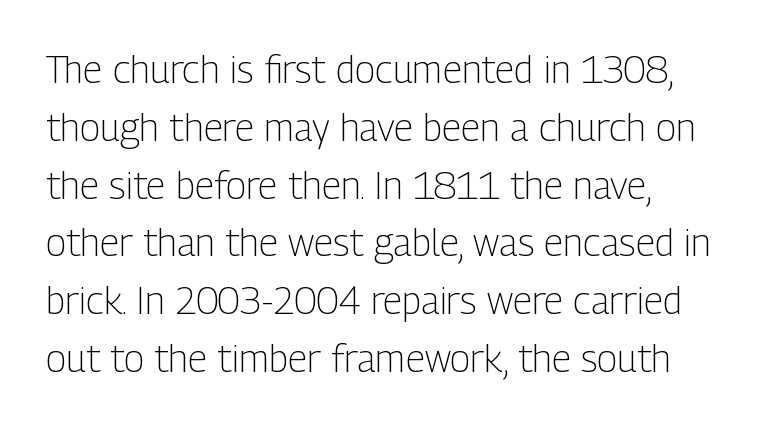
{"serif": "no", "italic": "no", "bold": "no", "weight": "light", "width": "condensed", "stroke_contrast": "low", "x_height": "medium", "monospaced": "no", "underline": "no", "align": "left", "line_spacing": "normal", "line_spacing_ratio": 1.52, "letter_spacing": "normal", "letter_spacing_em": 0.0, "glyph_px": 38}
